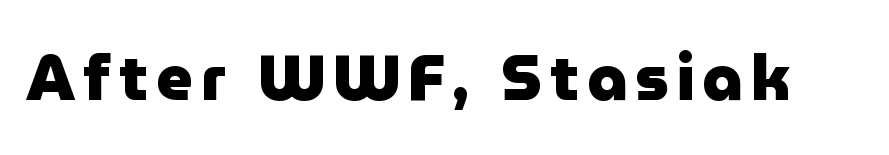
The typography opts for an upright posture over an oblique one. A clean baseline with only descenders dipping below it. You could not count columns in this text — the font is proportionally spaced. The rendering uses a bold face; every stroke is thick and dark.
